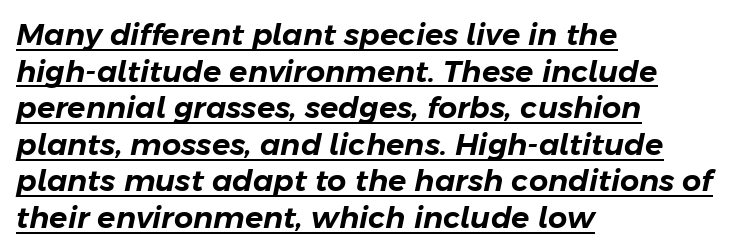
{"italic": "yes", "lean": "right", "slant_degrees": 11, "width": "normal", "stroke_contrast": "low", "x_height": "medium", "monospaced": "no", "underline": "yes", "align": "left", "line_spacing_ratio": 1.22, "letter_spacing": "normal", "letter_spacing_em": 0.0, "glyph_px": 30}
